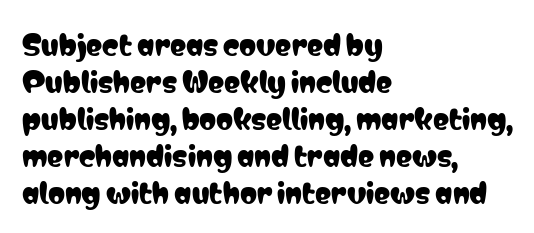
Q: Is the text italic (slanted)? A: No, it is upright.
Q: Is the text underlined? A: No.
Q: How is the paragraph aligned? A: Left-aligned.
Q: Is the spacing between letters normal or unusually wide? A: Normal.
Q: Is the spacing between lines tight, normal or loose? A: Normal.
